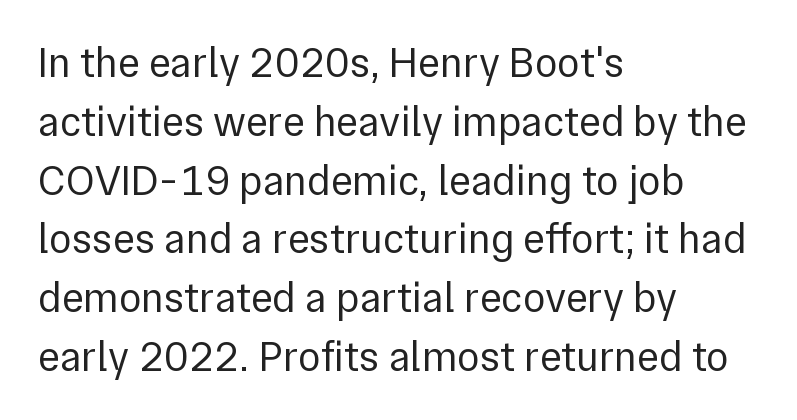
What stands out about the letter spacing? Nothing — it is the standard amount. Nothing sits at the stroke ends, so this counts as sans-serif. Check under the words: just untouched page. These glyphs show unthickened strokes, regular width or finer. Varying glyph widths throughout — classic text-font behaviour.
